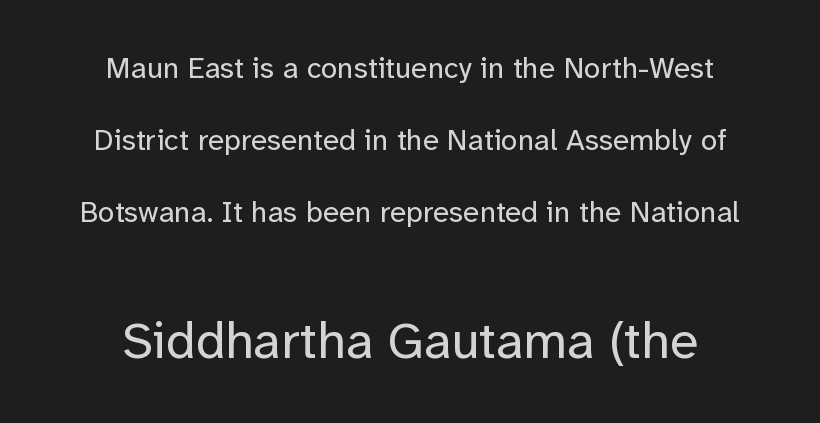
{"serif": "no", "italic": "no", "bold": "no", "weight": "regular", "width": "normal", "stroke_contrast": "low", "x_height": "medium", "monospaced": "no", "underline": "no", "align": "center", "line_spacing": "loose", "line_spacing_ratio": 2.4, "letter_spacing": "normal", "letter_spacing_em": 0.0, "larger_block": "second", "size_ratio": 1.73, "glyph_px": 52}
